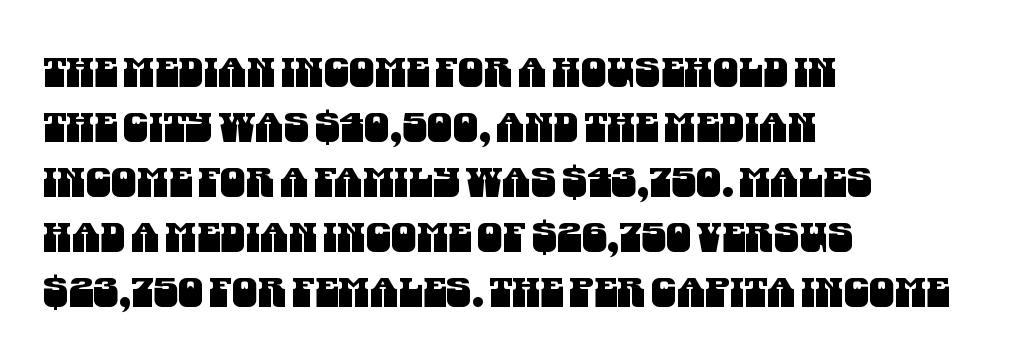
The image shows 41 px condensed sans-serif type; set left-aligned, normal line spacing (1.34x), normal letter spacing, not underlined; medium stroke contrast and a large x-height.
